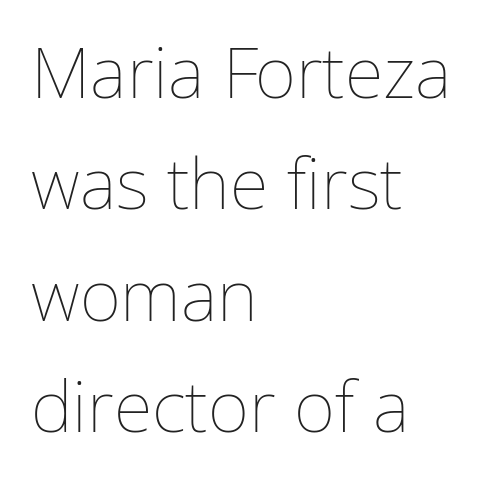
Q: Is the text bold? A: No.
Q: Is the text italic (slanted)? A: No, it is upright.
Q: Is the text underlined? A: No.
Q: How is the paragraph aligned? A: Left-aligned.
Q: Is the spacing between letters normal or unusually wide? A: Normal.
Q: Is the spacing between lines tight, normal or loose? A: Normal.
Q: Width (condensed, normal, or wide)? A: Normal.
Q: Stroke contrast? A: Low.
Q: x-height? A: Medium.
Q: Monospaced? A: No.
